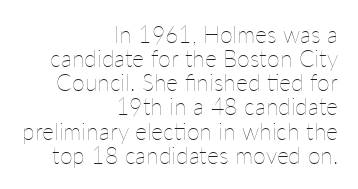
{"italic": "no", "bold": "no", "underline": "no", "align": "right", "line_spacing": "tight", "line_spacing_ratio": 1.05, "letter_spacing": "normal", "letter_spacing_em": 0.0, "glyph_px": 23}
